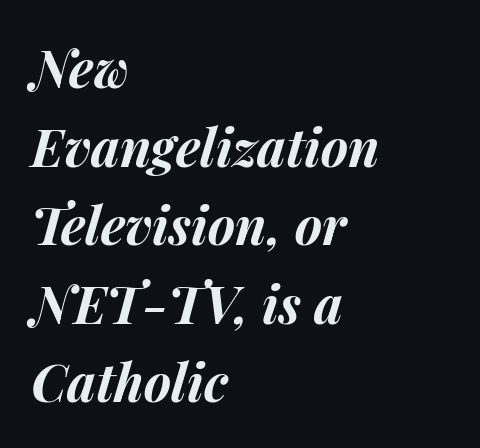
{"italic": "yes", "lean": "right", "slant_degrees": 14, "bold": "yes", "weight": "bold", "width": "normal", "stroke_contrast": "medium", "x_height": "medium", "monospaced": "no", "underline": "no", "align": "left", "line_spacing": "normal", "line_spacing_ratio": 1.51, "letter_spacing": "normal", "letter_spacing_em": 0.0, "glyph_px": 52}
